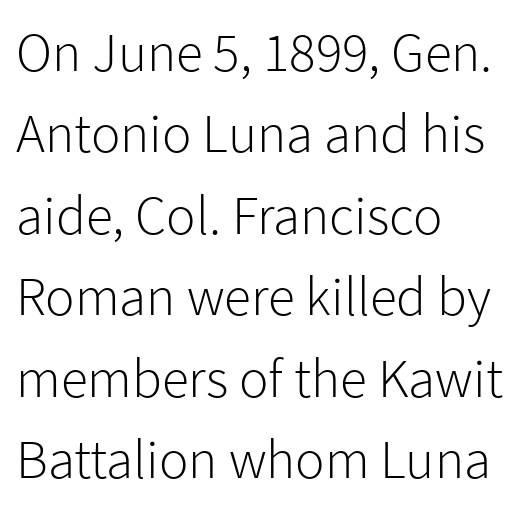
Unlike a traditional serif, this face leaves its strokes unadorned. Line beginnings align vertically; line endings do not. Here the designer chose a conventional face with non-uniform glyph widths. The foot of each line stays bare and open. Vertical stems look standard width or narrower in stroke. Observe the ordinary spacing: letters are neighbours, not strangers.
